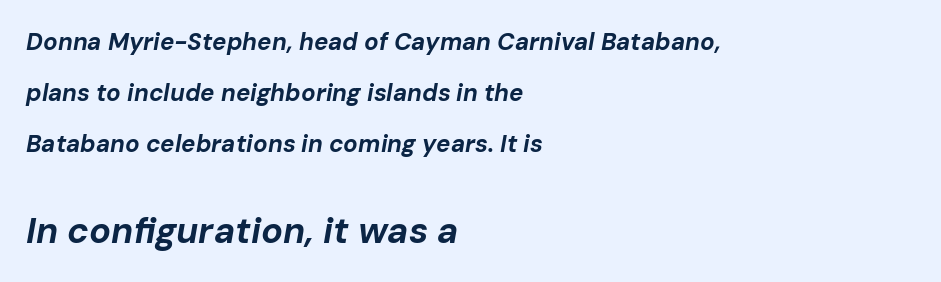
The image shows 36 px bold type, italic (leaning right); set left-aligned, loose line spacing (2.12x), normal letter spacing, not underlined; the second (bottom) block is 1.5x larger; low stroke contrast and a medium x-height.
